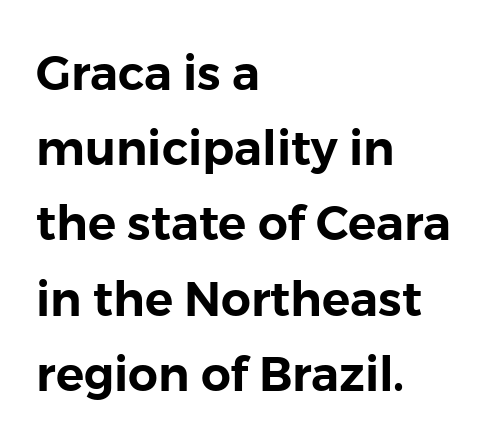
The image shows 47 px sans-serif type, upright; set left-aligned, normal line spacing (1.6x), normal letter spacing, not underlined; low stroke contrast and a medium x-height.
